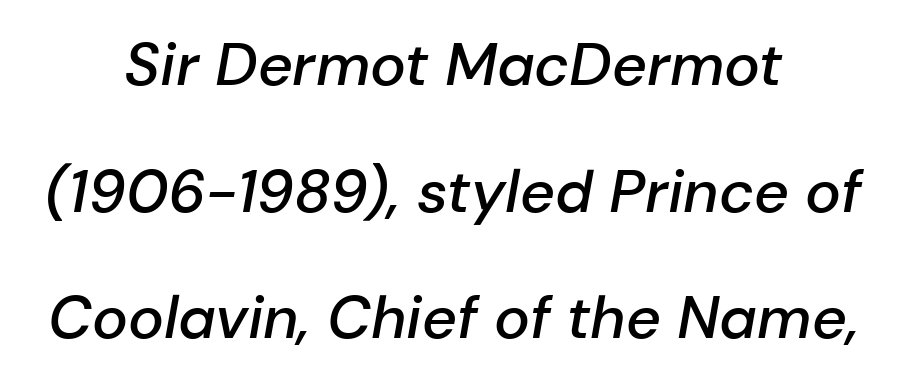
The image shows 60 px semibold type, italic (leaning right); set centered, loose line spacing (2.11x), normal letter spacing, not underlined; low stroke contrast and a medium x-height.
